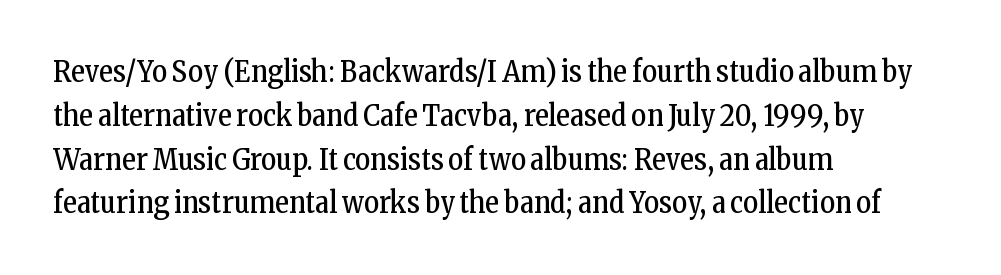
The image shows 29 px regular-weight, condensed serif type, upright; set left-aligned, normal line spacing (1.51x), normal letter spacing, not underlined; low stroke contrast and a medium x-height.
